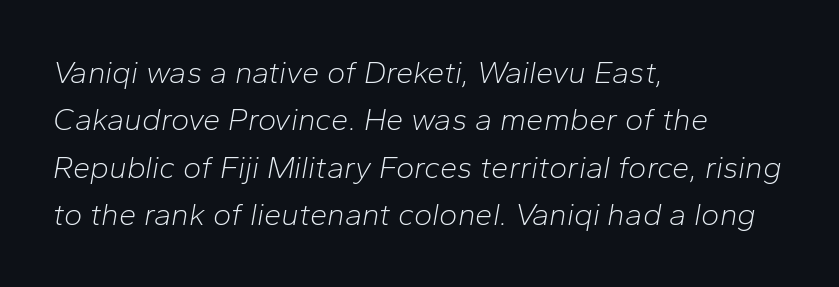
The image shows 31 px light type, italic (leaning right); set left-aligned, normal line spacing (1.53x), normal letter spacing, not underlined; low stroke contrast and a medium x-height.
